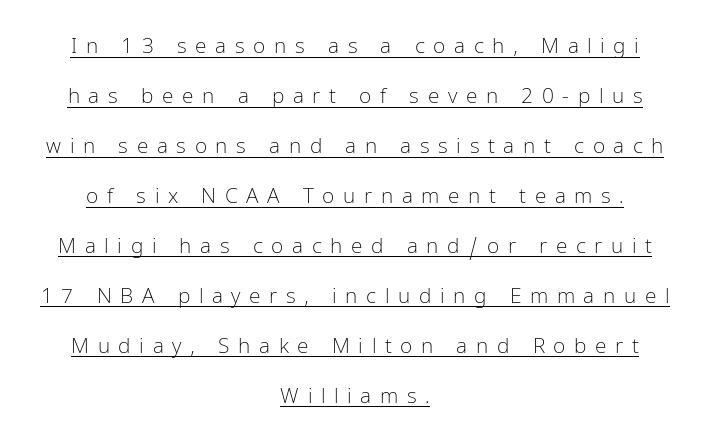
Q: Is the text bold? A: No.
Q: Is the text italic (slanted)? A: No, it is upright.
Q: Is the text underlined? A: Yes.
Q: How is the paragraph aligned? A: Centered.
Q: Is the spacing between letters normal or unusually wide? A: Unusually wide.
Q: Is the spacing between lines tight, normal or loose? A: Loose.
